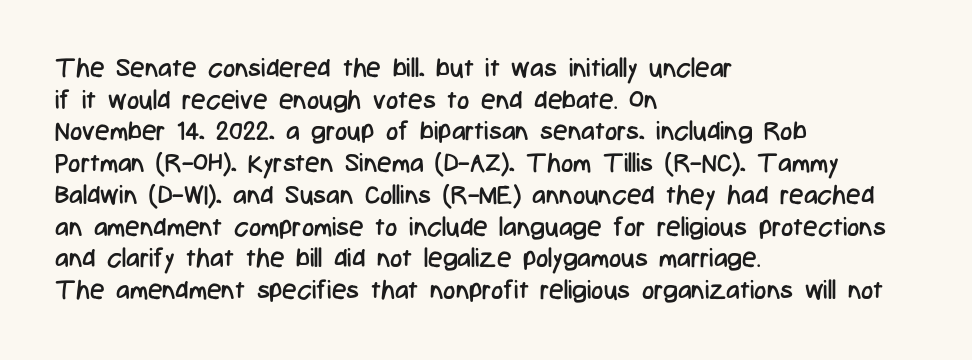
Nope, not italic — everything's standing straight. The font is comparable to plain body text, perhaps lighter. Inter-character spacing is left at the font's built-in metrics. The zone under the glyphs is completely vacant. These lines are set flush left with a ragged right edge.
